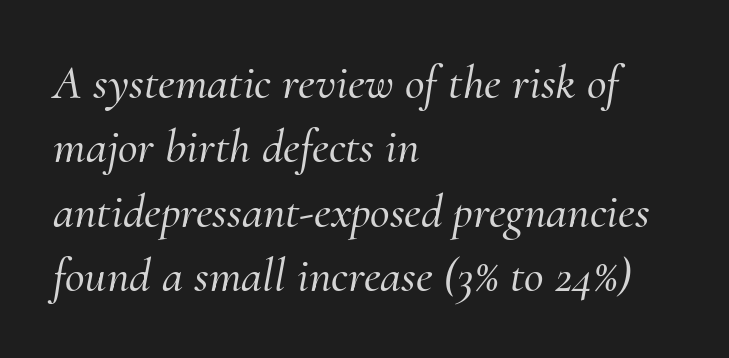
The image shows 48 px serif type, italic (leaning right); set left-aligned, normal line spacing (1.34x), normal letter spacing, not underlined; medium stroke contrast and a small x-height.
